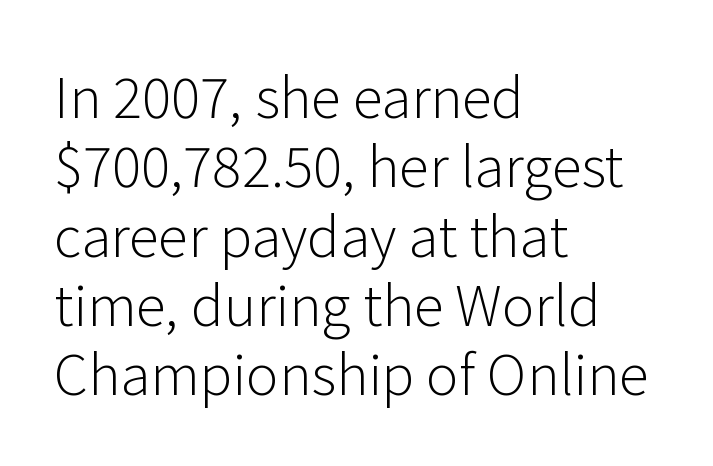
Q: Is the text bold? A: No.
Q: Is the text italic (slanted)? A: No, it is upright.
Q: Is the typeface a serif or a sans-serif typeface? A: Sans-serif.
Q: Is the text underlined? A: No.
Q: How is the paragraph aligned? A: Left-aligned.
Q: Is the spacing between letters normal or unusually wide? A: Normal.
Q: Is the spacing between lines tight, normal or loose? A: Normal.
Q: Width (condensed, normal, or wide)? A: Normal.
Q: Stroke contrast? A: Low.
Q: x-height? A: Medium.
Q: Monospaced? A: No.
